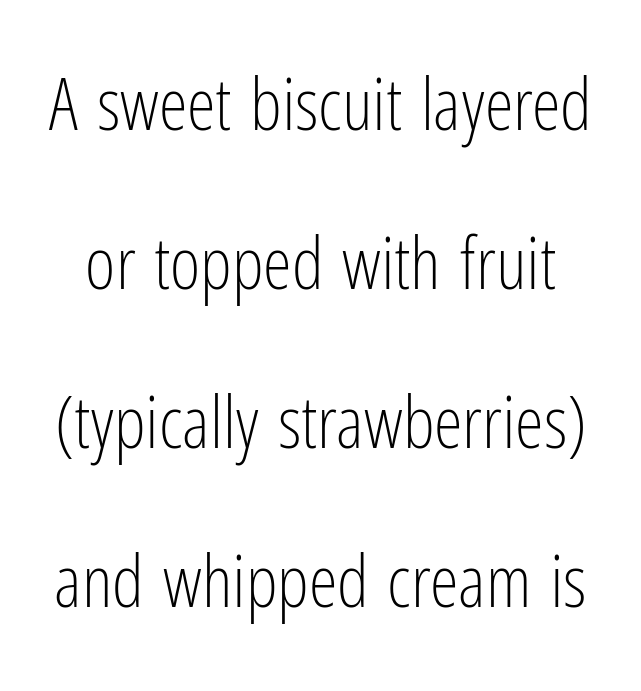
{"serif": "no", "italic": "no", "bold": "no", "weight": "light", "width": "condensed", "stroke_contrast": "low", "x_height": "medium", "monospaced": "no", "underline": "no", "line_spacing": "loose", "line_spacing_ratio": 2.18, "letter_spacing": "normal", "letter_spacing_em": 0.0, "glyph_px": 73}
